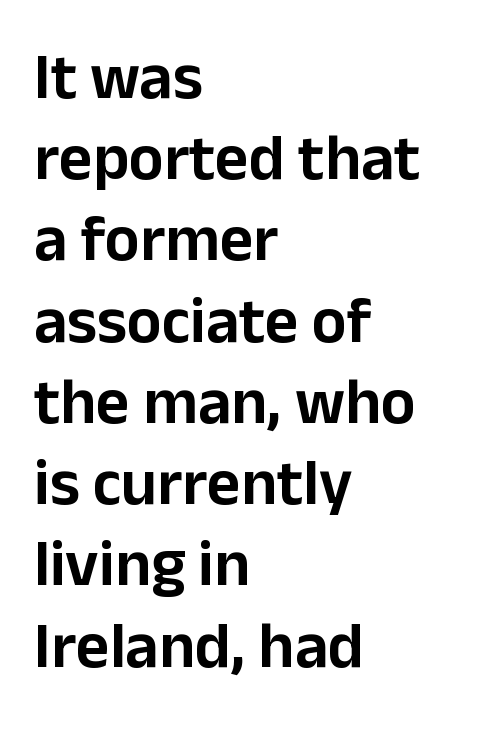
The image shows 65 px sans-serif type, upright; set left-aligned, normal line spacing (1.25x), normal letter spacing, not underlined; low stroke contrast and a medium x-height.
